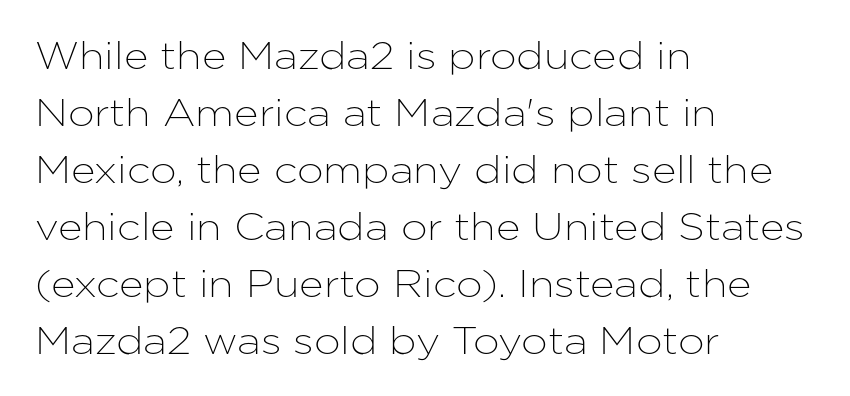
The image shows 38 px sans-serif type, upright; set left-aligned, normal line spacing (1.5x), normal letter spacing, not underlined; low stroke contrast and a medium x-height.
